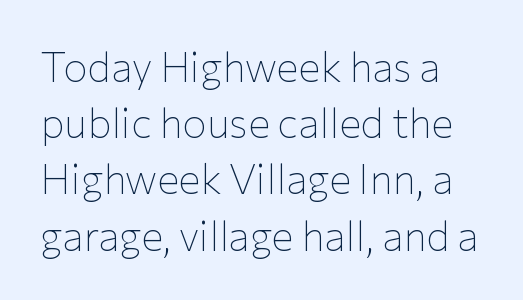
The image shows 41 px thin sans-serif type, upright; set normal line spacing (1.37x), normal letter spacing, not underlined; low stroke contrast and a medium x-height.
